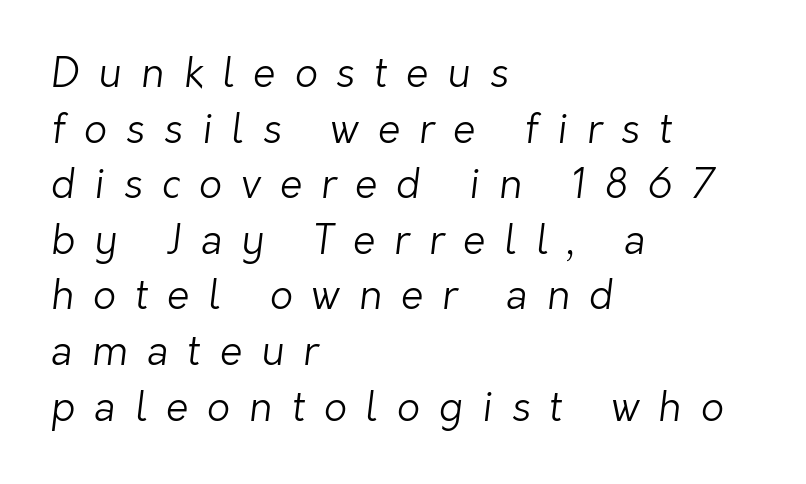
{"serif": "no", "bold": "no", "weight": "light", "width": "normal", "stroke_contrast": "low", "x_height": "medium", "monospaced": "no", "underline": "no", "align": "left", "line_spacing": "normal", "line_spacing_ratio": 1.39, "letter_spacing": "wide", "letter_spacing_em": 0.48, "glyph_px": 40}
